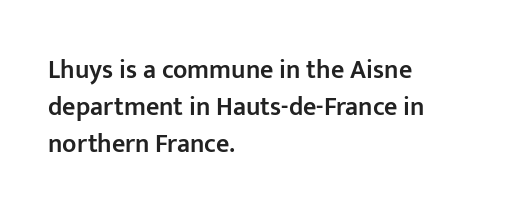
Q: Is the text bold? A: Semi-bold.
Q: Is the text italic (slanted)? A: No, it is upright.
Q: Is the text underlined? A: No.
Q: How is the paragraph aligned? A: Left-aligned.
Q: Is the spacing between letters normal or unusually wide? A: Normal.
Q: Is the spacing between lines tight, normal or loose? A: Normal.
